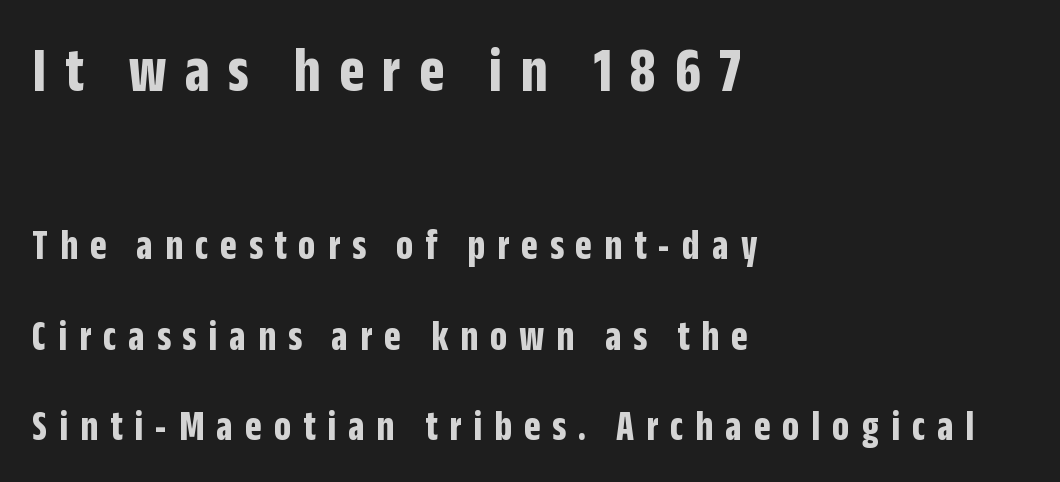
The image shows 65 px bold, condensed sans-serif type, upright; set left-aligned, loose line spacing (2.1x), unusually wide letter spacing (+0.28 em), not underlined; the first (top) block is 1.51x larger; low stroke contrast and a large x-height.
